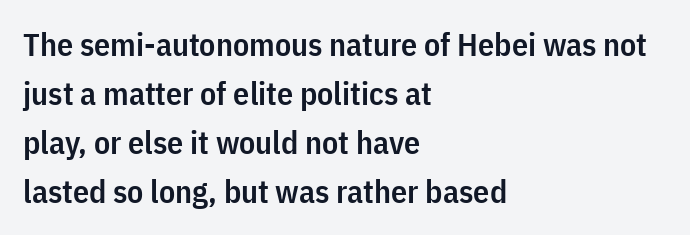
Q: Is the text bold? A: Semi-bold.
Q: Is the text italic (slanted)? A: No, it is upright.
Q: Is the typeface a serif or a sans-serif typeface? A: Sans-serif.
Q: Is the text underlined? A: No.
Q: How is the paragraph aligned? A: Left-aligned.
Q: Is the spacing between letters normal or unusually wide? A: Normal.
Q: Is the spacing between lines tight, normal or loose? A: Normal.
Q: Width (condensed, normal, or wide)? A: Condensed.
Q: Stroke contrast? A: Low.
Q: x-height? A: Medium.
Q: Monospaced? A: No.
